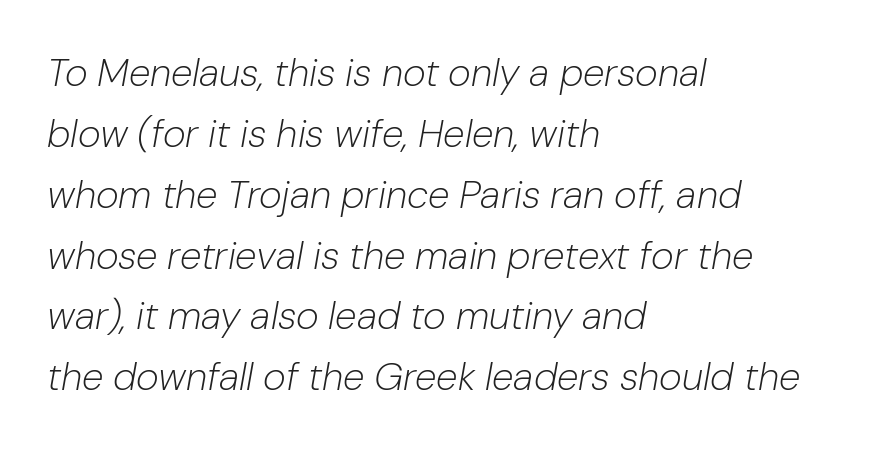
The image shows 39 px light type, italic (leaning right); set left-aligned, normal line spacing (1.56x), normal letter spacing, not underlined; low stroke contrast and a medium x-height.
